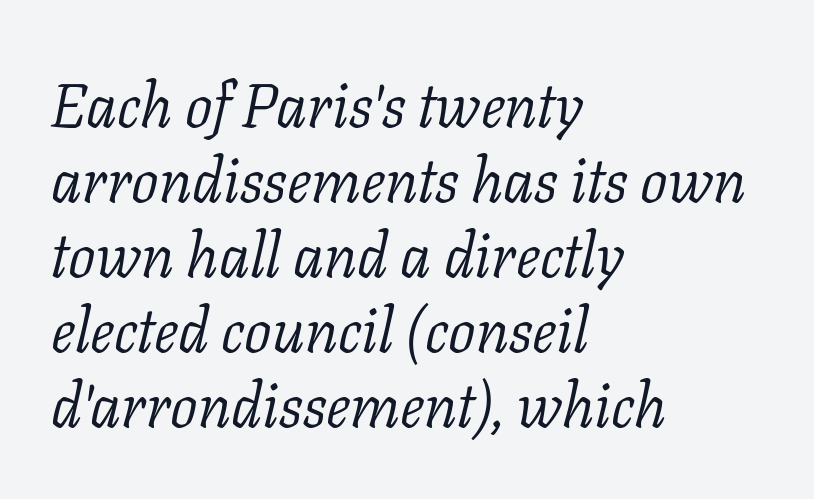
The image shows 61 px light serif type, italic (leaning right); set left-aligned, line spacing 1.23x, normal letter spacing, not underlined; low stroke contrast and a medium x-height.
